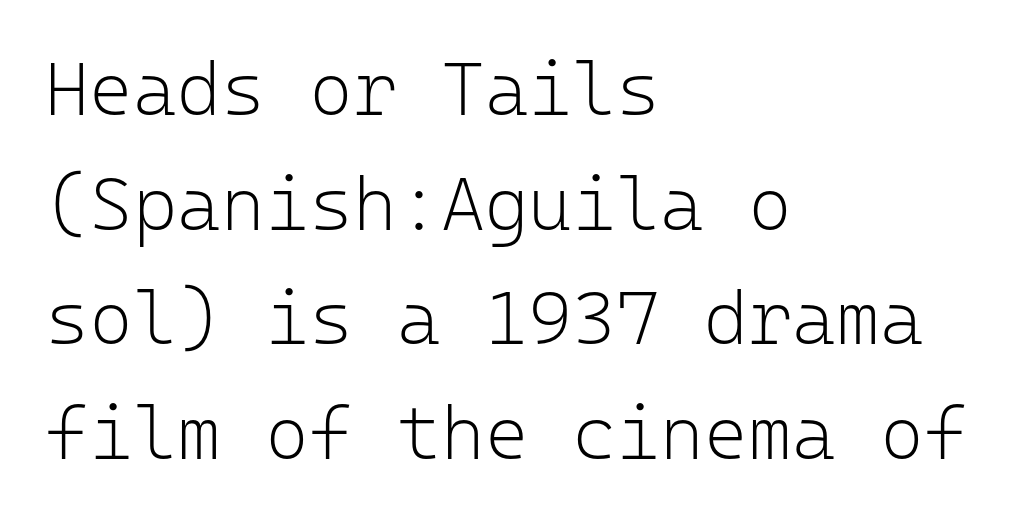
{"serif": "no", "italic": "no", "bold": "no", "weight": "light", "width": "normal", "stroke_contrast": "low", "x_height": "medium", "monospaced": "yes", "underline": "no", "align": "left", "line_spacing": "normal", "line_spacing_ratio": 1.53, "letter_spacing": "normal", "letter_spacing_em": 0.0, "glyph_px": 75}
